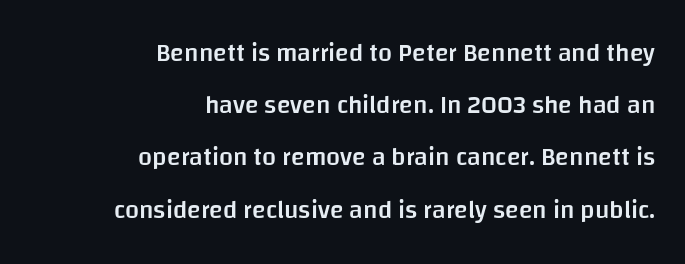
The baseline area is clear. Each word holds together tightly as a unit, with standard inter-letter gaps. Unlike italic type, these characters show no tilt at all. One glance says open: line gaps are wider than usual. Short and long lines alike share a common ending point at right. Weight: semibold (demi).
